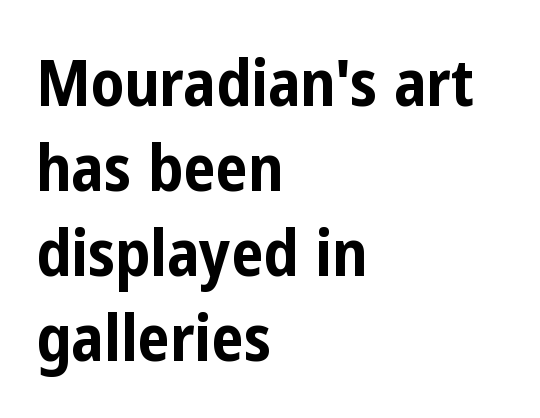
Only glyphs here, with clear space below each row. The letters advance in unequal steps, a hallmark of proportional type. Type style note: lacks serifs. Compared with a centered layout, this one pins lines to the left instead. How are the letters spaced? Ordinarily, with no added tracking.
